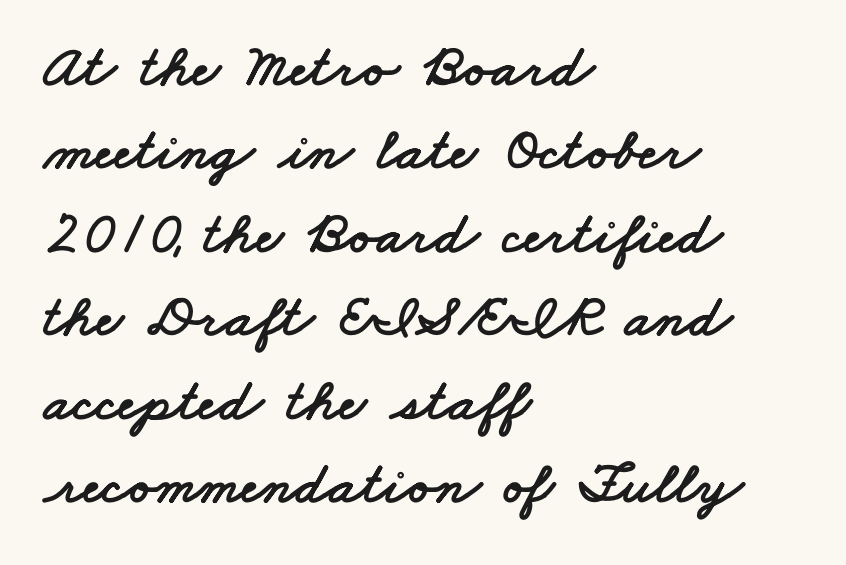
The string is rendered with underlining switched off. Caption: multi-line text, flush left, ragged right. The passage shown stacks its lines at a standard gap. The letterforms sit shoulder to shoulder at normal distance.
